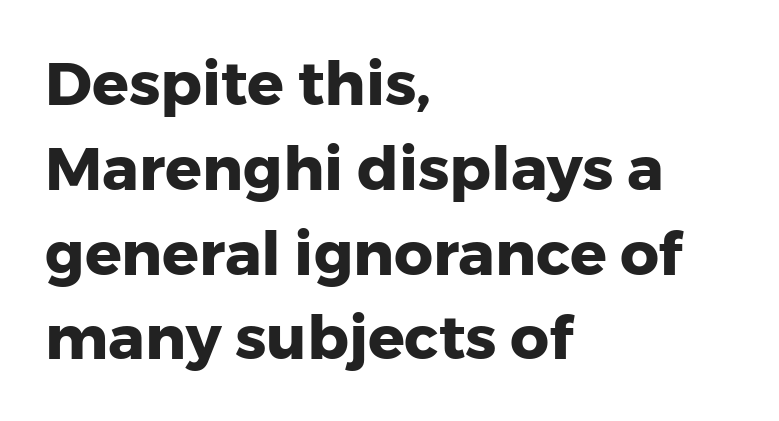
The image shows 61 px heavy sans-serif type, upright; set left-aligned, normal line spacing (1.39x), normal letter spacing, not underlined; low stroke contrast and a medium x-height.
